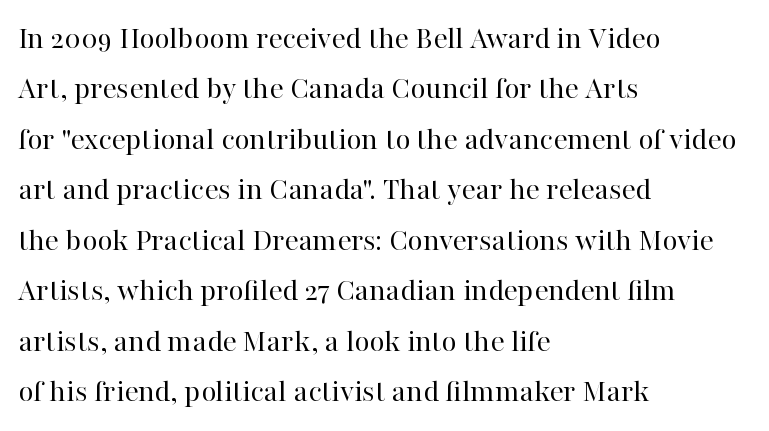
Q: Is the text bold? A: No.
Q: Is the text italic (slanted)? A: No, it is upright.
Q: Is the typeface a serif or a sans-serif typeface? A: Serif.
Q: Is the text underlined? A: No.
Q: How is the paragraph aligned? A: Left-aligned.
Q: Is the spacing between letters normal or unusually wide? A: Normal.
Q: Is the spacing between lines tight, normal or loose? A: Normal.
Q: Width (condensed, normal, or wide)? A: Normal.
Q: Stroke contrast? A: High.
Q: x-height? A: Medium.
Q: Monospaced? A: No.
